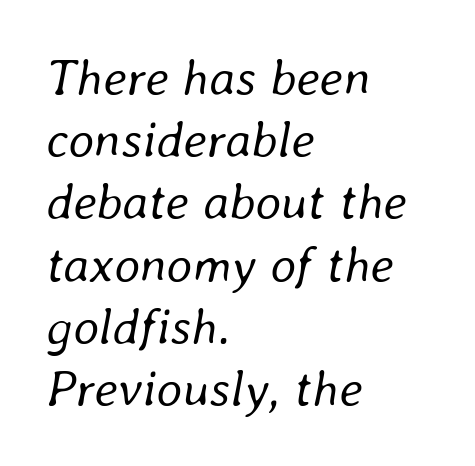
{"italic": "yes", "lean": "right", "slant_degrees": 8, "bold": "no", "weight": "regular", "width": "normal", "stroke_contrast": "low", "x_height": "medium", "monospaced": "no", "underline": "no", "align": "left", "line_spacing_ratio": 1.22, "letter_spacing": "normal", "letter_spacing_em": 0.0, "glyph_px": 51}
